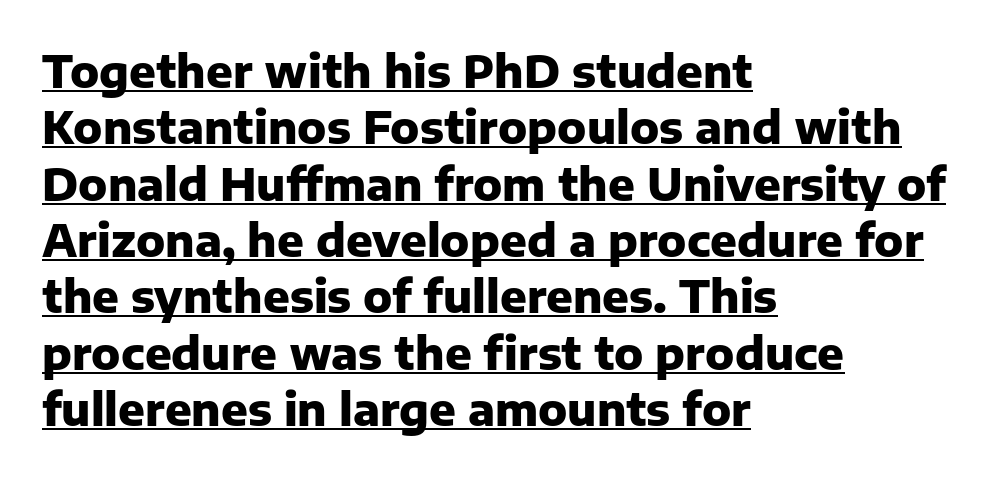
The image shows 44 px heavy sans-serif type, upright; set left-aligned, normal line spacing (1.28x), normal letter spacing, underlined; low stroke contrast and a medium x-height.
